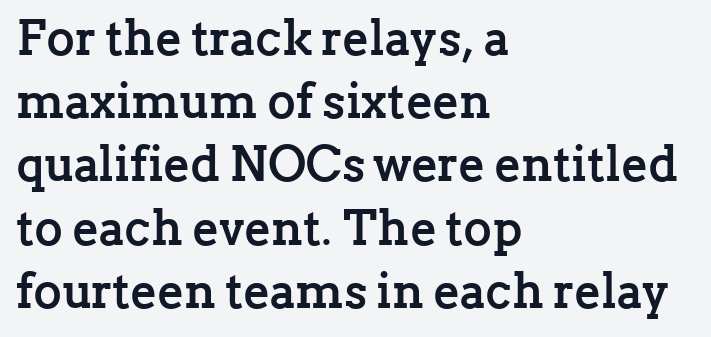
The image shows 49 px semibold serif type, upright; set left-aligned, normal line spacing (1.29x), normal letter spacing, not underlined; low stroke contrast and a medium x-height.
